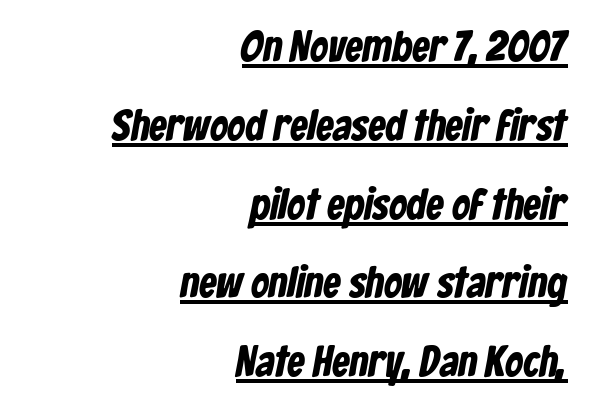
Q: Is the text bold? A: Yes.
Q: Is the typeface a serif or a sans-serif typeface? A: Sans-serif.
Q: Is the text underlined? A: Yes.
Q: How is the paragraph aligned? A: Right-aligned.
Q: Is the spacing between letters normal or unusually wide? A: Normal.
Q: Width (condensed, normal, or wide)? A: Condensed.
Q: Stroke contrast? A: Low.
Q: x-height? A: Medium.
Q: Monospaced? A: No.
